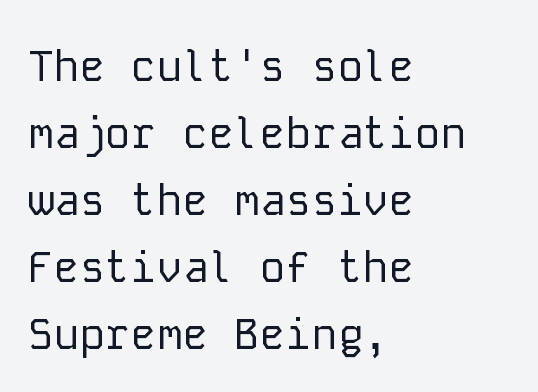
Q: Is the text bold? A: No.
Q: Is the text italic (slanted)? A: No, it is upright.
Q: Is the typeface a serif or a sans-serif typeface? A: Sans-serif.
Q: Is the text underlined? A: No.
Q: How is the paragraph aligned? A: Left-aligned.
Q: Is the spacing between letters normal or unusually wide? A: Normal.
Q: Is the spacing between lines tight, normal or loose? A: Normal.
Q: Width (condensed, normal, or wide)? A: Normal.
Q: Stroke contrast? A: Low.
Q: x-height? A: Medium.
Q: Monospaced? A: Yes.
